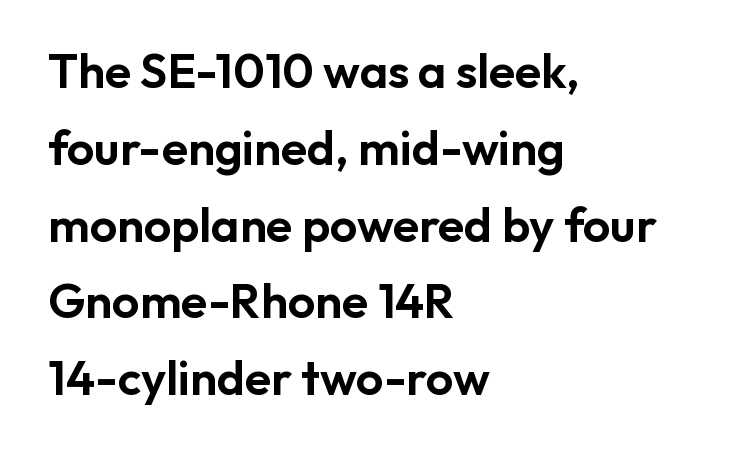
The image shows 48 px sans-serif type, upright; set left-aligned, normal line spacing (1.6x), normal letter spacing, not underlined; low stroke contrast and a medium x-height.
